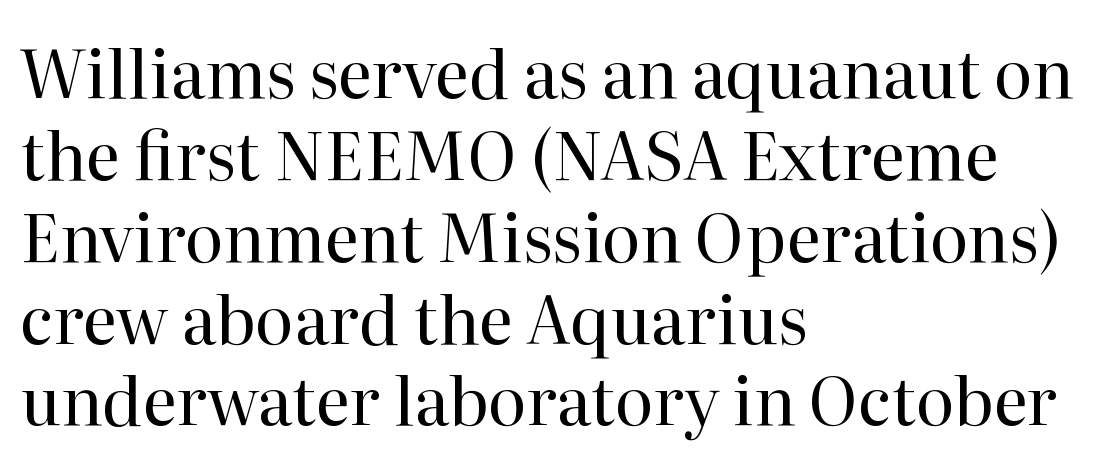
Q: Is the text bold? A: No.
Q: Is the text italic (slanted)? A: No, it is upright.
Q: Is the typeface a serif or a sans-serif typeface? A: Serif.
Q: Is the text underlined? A: No.
Q: How is the paragraph aligned? A: Left-aligned.
Q: Is the spacing between letters normal or unusually wide? A: Normal.
Q: Width (condensed, normal, or wide)? A: Normal.
Q: Stroke contrast? A: High.
Q: x-height? A: Medium.
Q: Monospaced? A: No.
